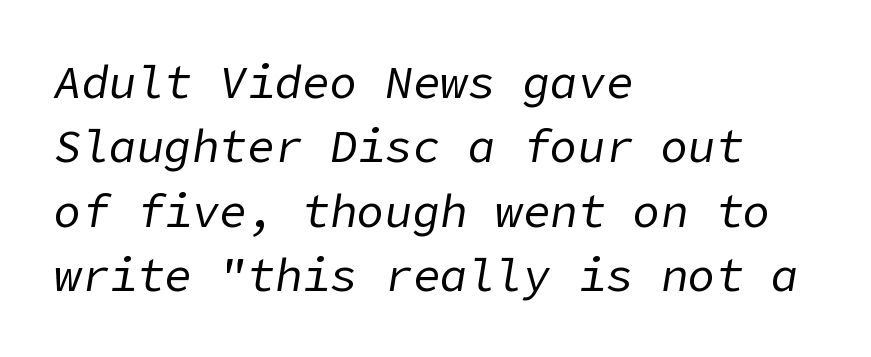
Nothing unusual about the tracking: characters are spaced as the font intends. Short and long lines alike share a common starting point at left. This sample uses an oblique cut, with every glyph tilted off the vertical. Vertical spacing — default. Clear beneath every line of the passage. The characters are drawn with everyday or finer stroke widths.
